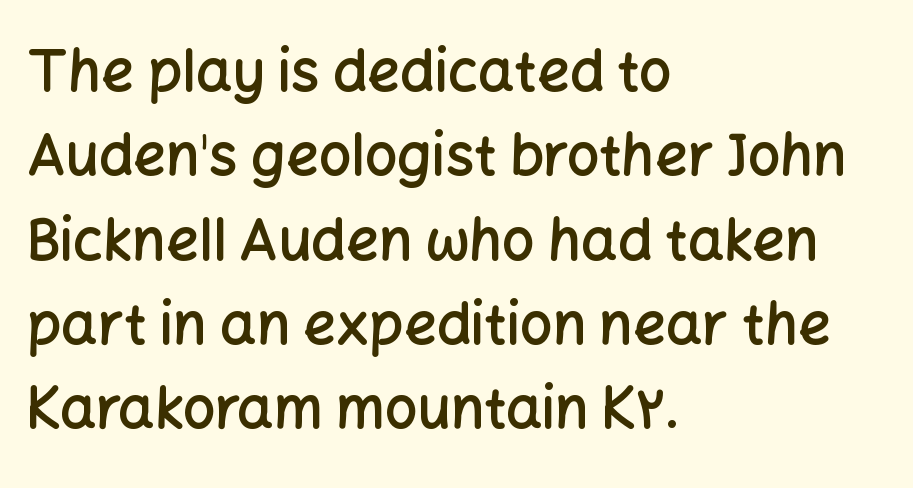
{"serif": "no", "italic": "no", "bold": "semi", "weight": "semibold", "width": "normal", "stroke_contrast": "low", "x_height": "medium", "monospaced": "no", "underline": "no", "align": "left", "line_spacing": "normal", "line_spacing_ratio": 1.48, "letter_spacing": "normal", "letter_spacing_em": 0.0, "glyph_px": 57}
